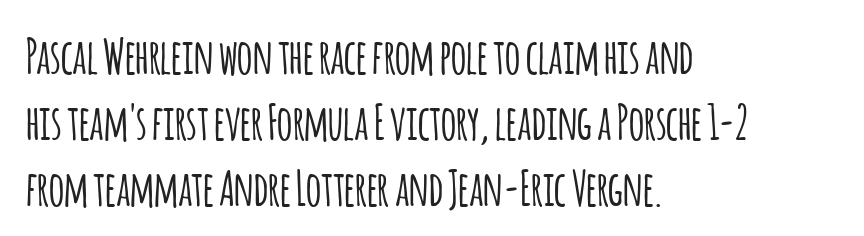
The image shows 48 px condensed sans-serif type, upright; set left-aligned, normal line spacing (1.37x), normal letter spacing, not underlined; low stroke contrast and a large x-height.
